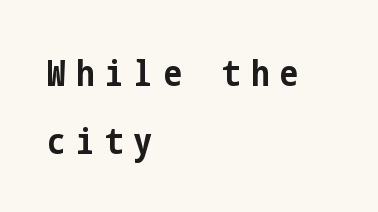
The image shows 36 px bold, condensed sans-serif type, upright; set left-aligned, line spacing 1.88x, unusually wide letter spacing (+0.31 em), not underlined; low stroke contrast and a medium x-height.
